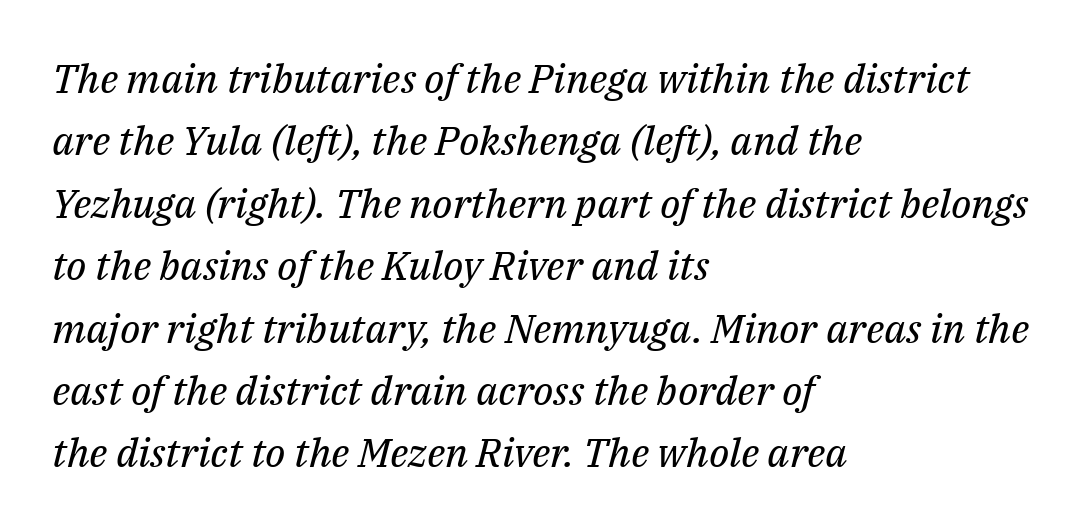
The image shows 40 px regular-weight serif type, italic (leaning right); set left-aligned, normal line spacing (1.56x), normal letter spacing, not underlined; medium stroke contrast and a medium x-height.
